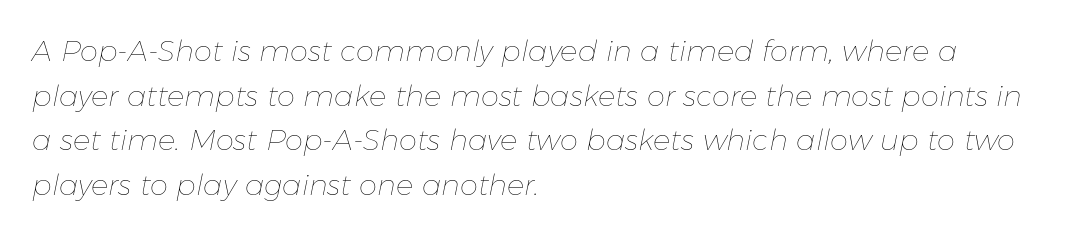
Left-aligned paragraph, ragged on the right. This is oblique type, the kind used for emphasis or titles. Weight class: somewhere from thin through regular. The specimen omits any rule beneath the text block's lines. Honestly, the row spacing looks completely unremarkable.
